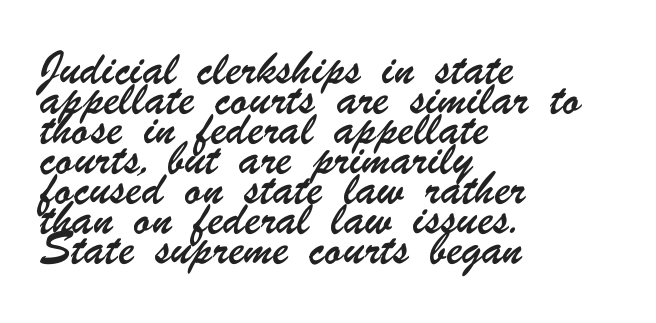
Q: Is the text underlined? A: No.
Q: How is the paragraph aligned? A: Left-aligned.
Q: Is the spacing between letters normal or unusually wide? A: Normal.
Q: Is the spacing between lines tight, normal or loose? A: Normal.
